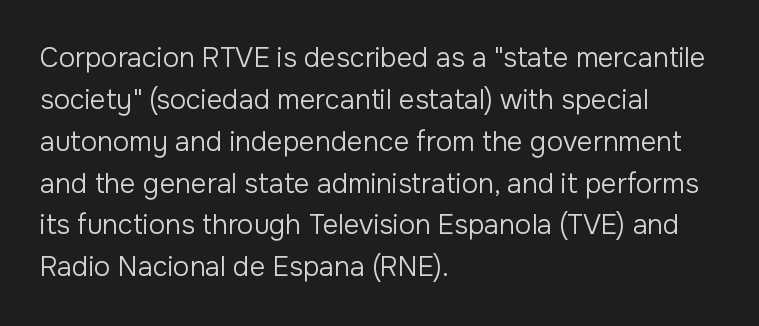
Q: Is the text bold? A: No.
Q: Is the text italic (slanted)? A: No, it is upright.
Q: Is the text underlined? A: No.
Q: How is the paragraph aligned? A: Left-aligned.
Q: Is the spacing between letters normal or unusually wide? A: Normal.
Q: Is the spacing between lines tight, normal or loose? A: Normal.
